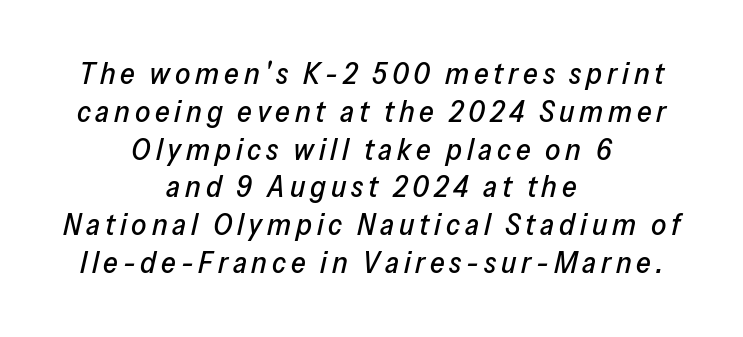
{"italic": "yes", "lean": "right", "slant_degrees": 13, "width": "normal", "stroke_contrast": "low", "x_height": "medium", "monospaced": "no", "underline": "no", "align": "center", "line_spacing": "normal", "line_spacing_ratio": 1.26, "glyph_px": 30}
